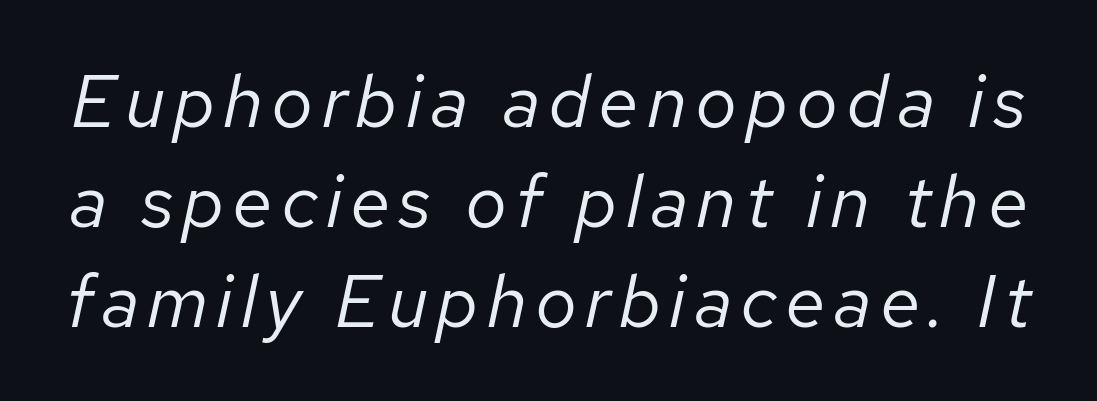
The text carries the slant typical of an italic or oblique font. Underline: absent. The strokes carry an ordinary text weight at most. These lines sit exactly where default settings would place them.
